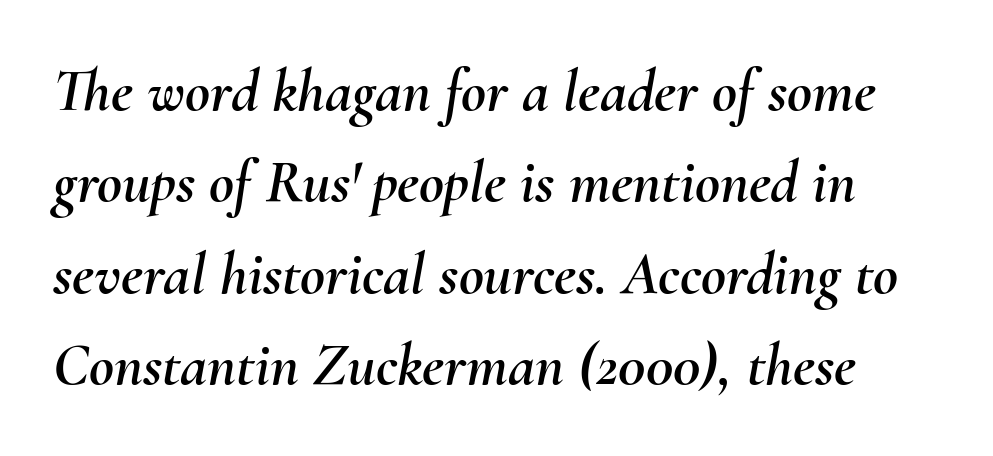
Q: Is the text italic (slanted)? A: Yes, it leans right by about 10 degrees.
Q: Is the text underlined? A: No.
Q: Is the spacing between letters normal or unusually wide? A: Normal.
Q: Is the spacing between lines tight, normal or loose? A: Normal.
Q: Width (condensed, normal, or wide)? A: Normal.
Q: Stroke contrast? A: Medium.
Q: x-height? A: Small.
Q: Monospaced? A: No.
